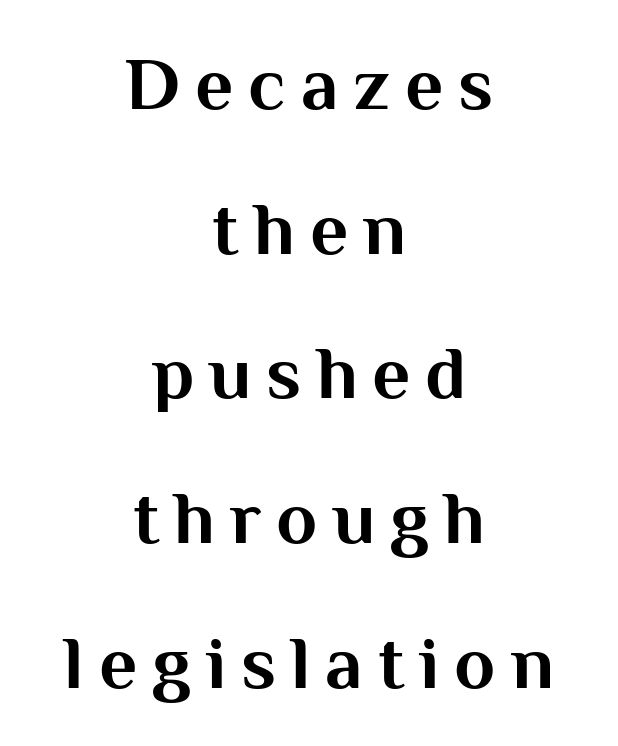
{"serif": "no", "italic": "no", "bold": "yes", "weight": "bold", "width": "normal", "stroke_contrast": "medium", "x_height": "medium", "monospaced": "no", "underline": "no", "align": "center", "line_spacing": "loose", "line_spacing_ratio": 1.93, "letter_spacing": "wide", "letter_spacing_em": 0.2, "glyph_px": 75}
